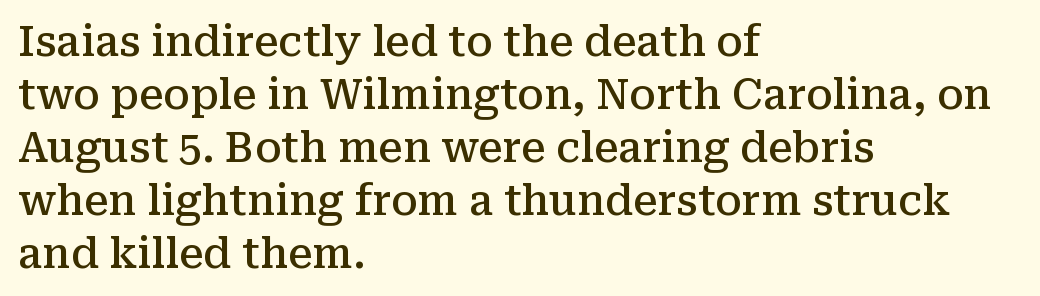
{"serif": "yes", "italic": "no", "bold": "semi", "weight": "semibold", "width": "normal", "stroke_contrast": "medium", "x_height": "medium", "monospaced": "no", "underline": "no", "align": "left", "line_spacing": "normal", "line_spacing_ratio": 1.29, "letter_spacing": "normal", "letter_spacing_em": 0.0, "glyph_px": 41}
